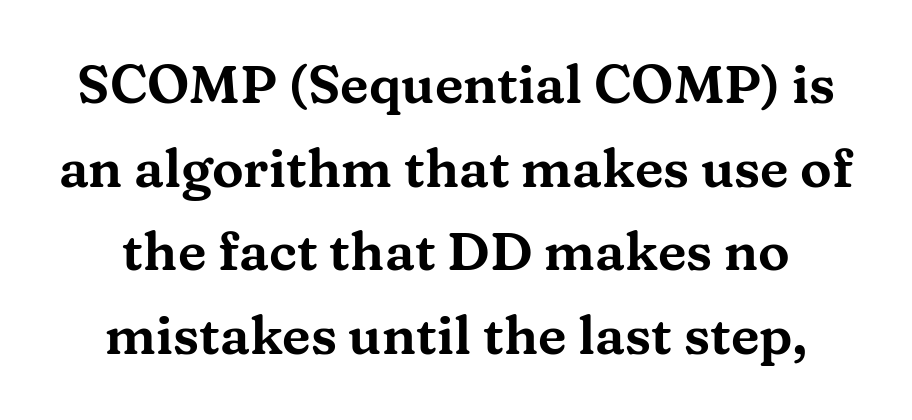
Q: Is the text italic (slanted)? A: No, it is upright.
Q: Is the typeface a serif or a sans-serif typeface? A: Serif.
Q: Is the text underlined? A: No.
Q: Is the spacing between letters normal or unusually wide? A: Normal.
Q: Is the spacing between lines tight, normal or loose? A: Normal.
Q: Width (condensed, normal, or wide)? A: Wide.
Q: Stroke contrast? A: Medium.
Q: x-height? A: Medium.
Q: Monospaced? A: No.
